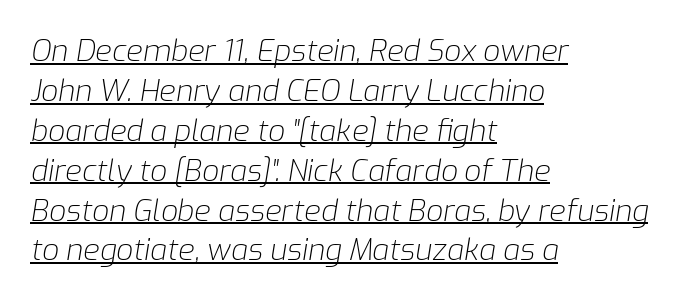
The image shows 30 px light type, italic (leaning right); set left-aligned, normal line spacing (1.33x), normal letter spacing, underlined; low stroke contrast and a medium x-height.
